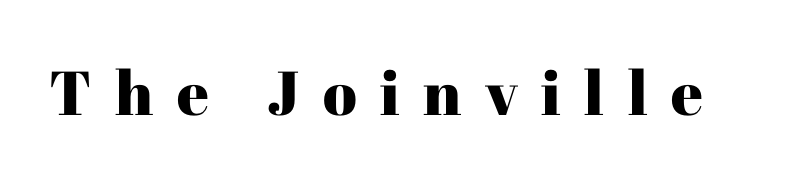
Q: Is the text italic (slanted)? A: No, it is upright.
Q: Is the typeface a serif or a sans-serif typeface? A: Serif.
Q: Is the text underlined? A: No.
Q: Is the spacing between letters normal or unusually wide? A: Unusually wide.
Q: Width (condensed, normal, or wide)? A: Normal.
Q: Stroke contrast? A: High.
Q: x-height? A: Medium.
Q: Monospaced? A: No.
